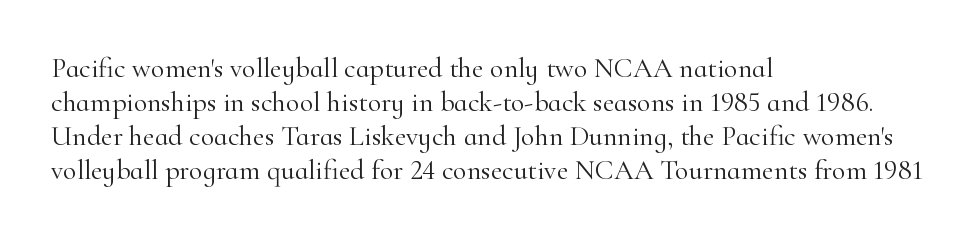
The image shows 28 px light serif type, upright; set left-aligned, line spacing 1.22x, normal letter spacing, not underlined; high stroke contrast and a small x-height.
